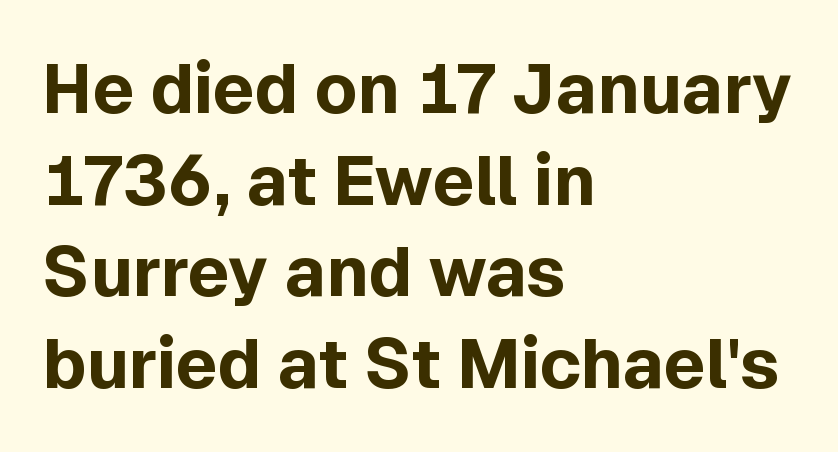
The image shows 70 px bold sans-serif type, upright; set left-aligned, normal line spacing (1.31x), normal letter spacing, not underlined; a medium x-height.
